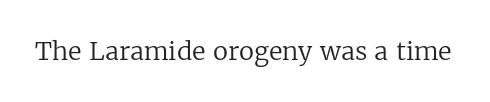
The rendering keeps characters at their native spacing. The font sits on the lighter half of the weight spectrum, regular included. Quick note: underline off. Is there any slant? The stems are plumb.
